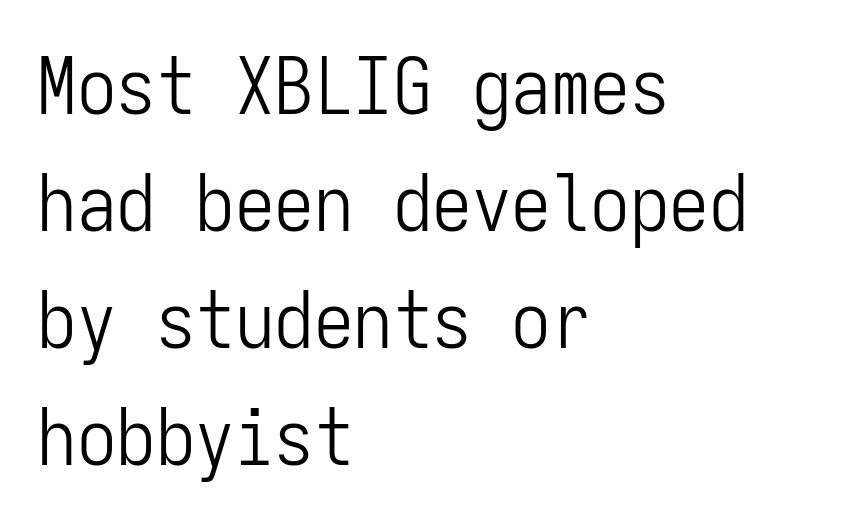
The image shows 79 px light, condensed sans-serif type, upright, monospaced; set left-aligned, normal line spacing (1.48x), normal letter spacing, not underlined; low stroke contrast and a medium x-height.
